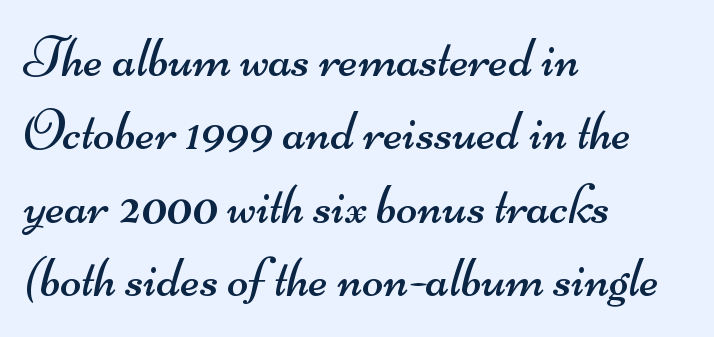
Q: Is the text bold? A: No.
Q: Is the typeface a serif or a sans-serif typeface? A: Sans-serif.
Q: Is the text underlined? A: No.
Q: How is the paragraph aligned? A: Left-aligned.
Q: Is the spacing between letters normal or unusually wide? A: Normal.
Q: Is the spacing between lines tight, normal or loose? A: Normal.
Q: Width (condensed, normal, or wide)? A: Wide.
Q: Stroke contrast? A: Medium.
Q: x-height? A: Small.
Q: Monospaced? A: No.
